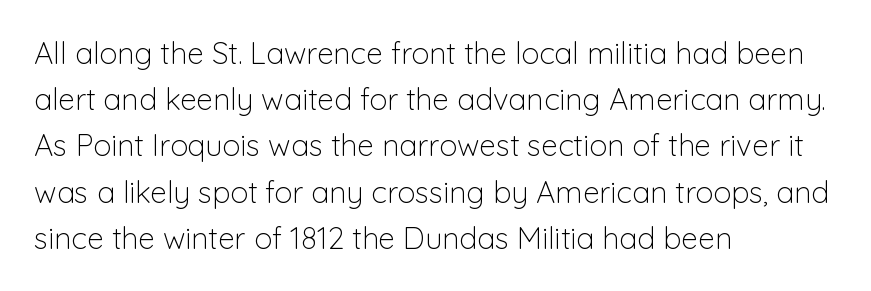
Q: Is the text bold? A: No.
Q: Is the text italic (slanted)? A: No, it is upright.
Q: Is the typeface a serif or a sans-serif typeface? A: Sans-serif.
Q: Is the text underlined? A: No.
Q: How is the paragraph aligned? A: Left-aligned.
Q: Is the spacing between letters normal or unusually wide? A: Normal.
Q: Is the spacing between lines tight, normal or loose? A: Normal.
Q: Width (condensed, normal, or wide)? A: Normal.
Q: Stroke contrast? A: Low.
Q: x-height? A: Medium.
Q: Monospaced? A: No.
